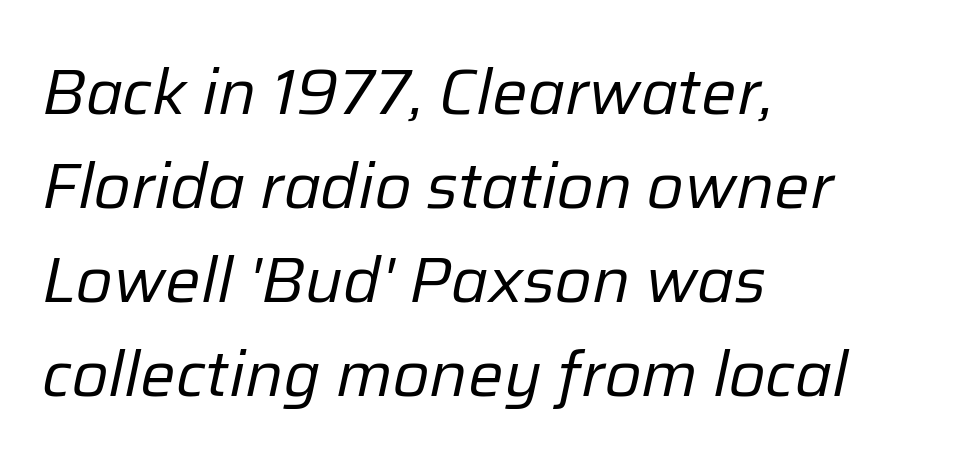
{"italic": "yes", "lean": "right", "slant_degrees": 12, "bold": "no", "weight": "regular", "width": "normal", "stroke_contrast": "low", "x_height": "medium", "monospaced": "no", "underline": "no", "align": "left", "line_spacing": "normal", "line_spacing_ratio": 1.49, "letter_spacing": "normal", "letter_spacing_em": 0.0, "glyph_px": 63}
